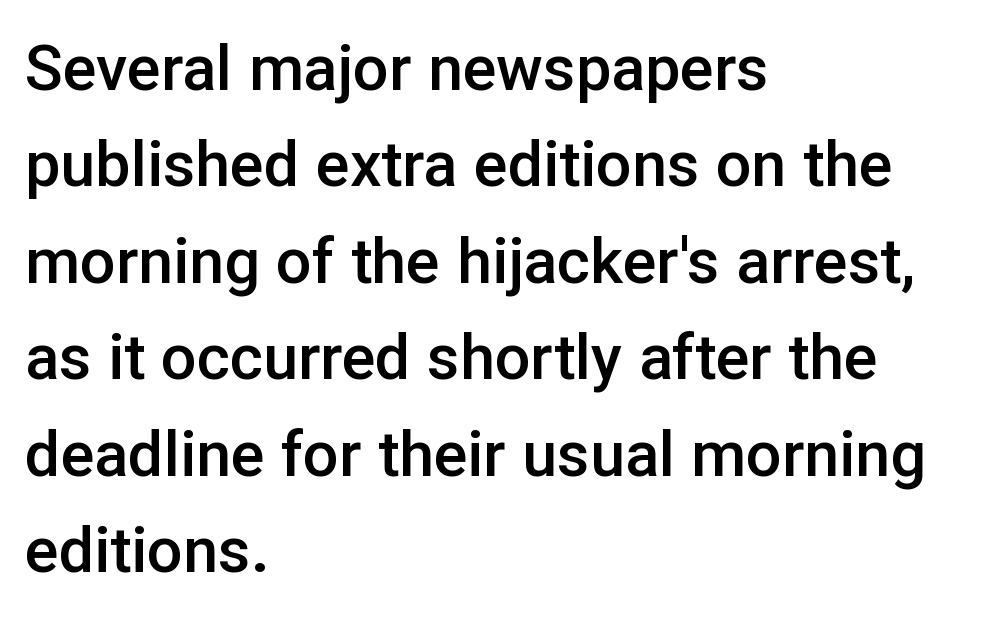
The image shows 63 px semibold sans-serif type, upright; set left-aligned, normal line spacing (1.53x), normal letter spacing, not underlined; low stroke contrast and a medium x-height.
